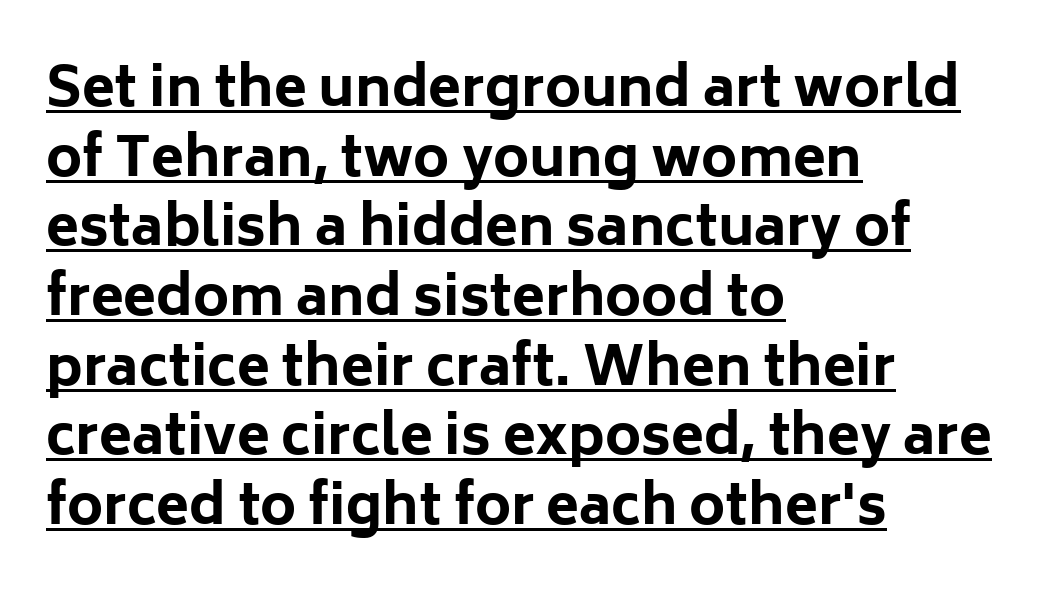
The image shows 54 px bold sans-serif type, upright; set left-aligned, normal line spacing (1.29x), normal letter spacing, underlined; low stroke contrast and a medium x-height.
